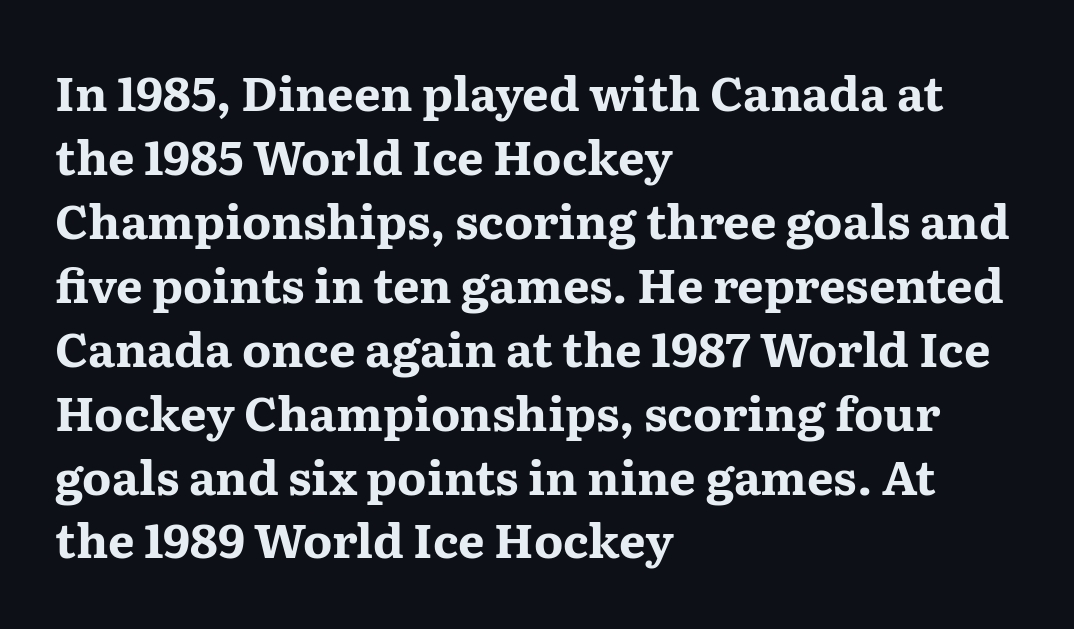
The passage shown is emphatically bold. Inter-character spacing is left at the font's built-in metrics. The text was rendered using a seriffed face with decorative stroke endings. The zone under the glyphs is completely vacant.
